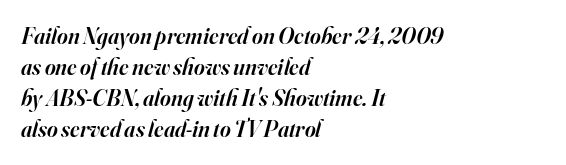
A typesetter would mark this as italic. Does the leading feel generous? No, just average. Each word holds together tightly as a unit, with standard inter-letter gaps. Every letter is mildly thick-stroked: semibold rather than bold.
